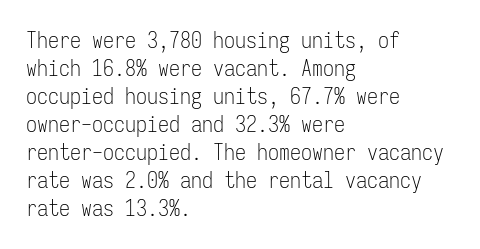
No extra ink here — the face is not bold. Students, observe: this is what conventionally led text looks like. Visually the block forms a straight wall on the left and a jagged coastline on the right. Clear beneath every line of the passage.
